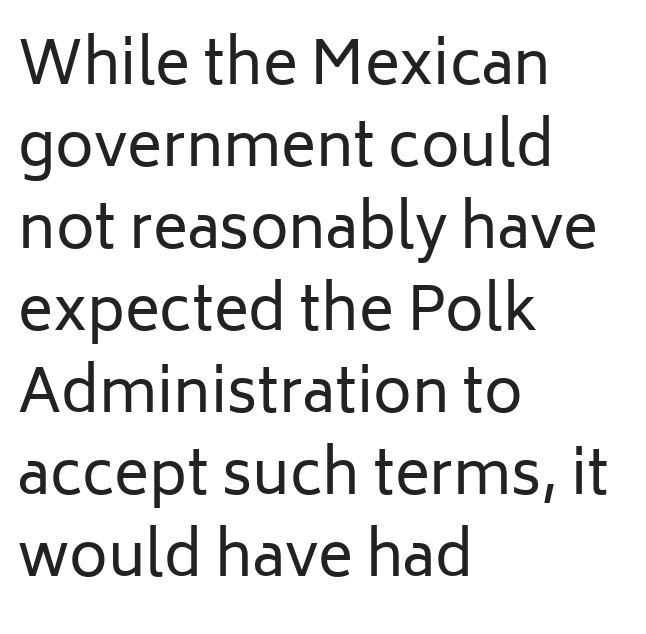
{"serif": "no", "italic": "no", "bold": "no", "weight": "regular", "width": "normal", "stroke_contrast": "low", "x_height": "medium", "monospaced": "no", "underline": "no", "align": "left", "line_spacing": "normal", "line_spacing_ratio": 1.39, "letter_spacing": "normal", "letter_spacing_em": 0.0, "glyph_px": 59}
